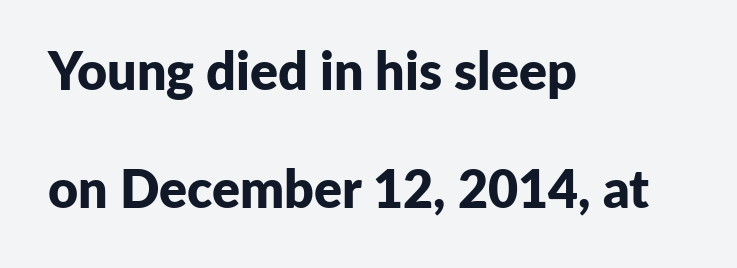
Each word holds together tightly as a unit, with standard inter-letter gaps. These lines were composed using upright roman letters. The gap between lines stays unmarked. Think of a printed novel: that variable character pitch is what you see here. These lines are set flush left with a ragged right edge. Look at the stroke-to-counter ratio: heavy, a bold.
